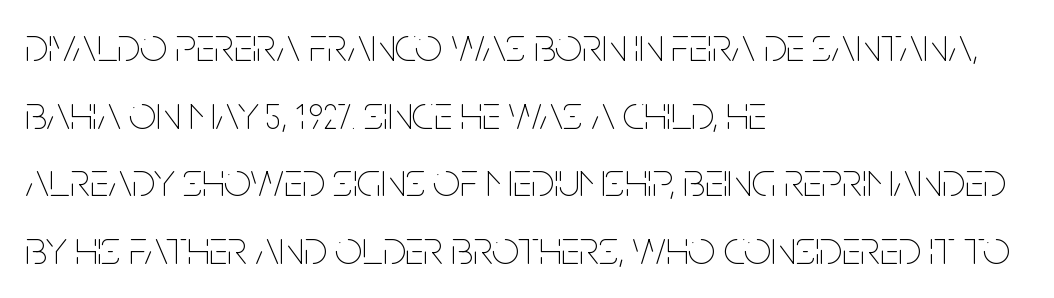
The image shows 48 px thin, condensed type, upright; set left-aligned, normal line spacing (1.41x), normal letter spacing, not underlined; low stroke contrast and a large x-height.
